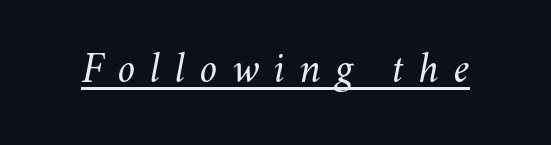
The image shows 44 px light type, italic (leaning right); set unusually wide letter spacing (+0.33 em), underlined; medium stroke contrast and a small x-height.
